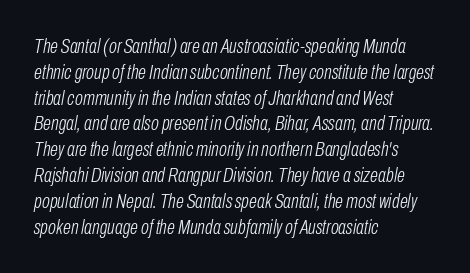
What stands out about the letter spacing? Nothing — it is the standard amount. Each stroke keeps to a modest, everyday thickness or less. The glyphs look as if they've been sheared to an angle. The typesetter chose a ragged-right arrangement here. The baseline area is clear.
